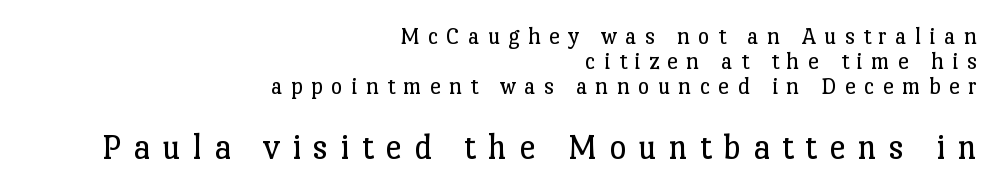
The image shows 37 px regular-weight serif type, upright; set right-aligned, tight line spacing (1.01x), unusually wide letter spacing (+0.32 em), not underlined; the second (bottom) block is 1.48x larger; low stroke contrast and a medium x-height.
